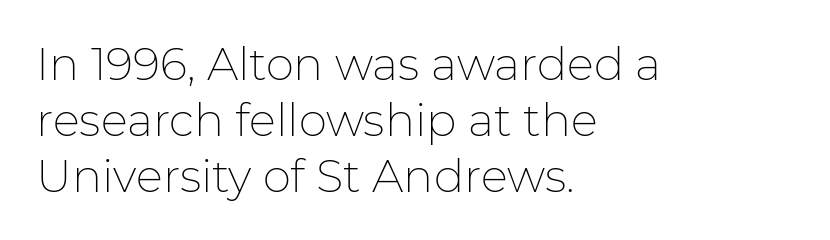
{"serif": "no", "italic": "no", "bold": "no", "weight": "thin", "width": "normal", "stroke_contrast": "low", "x_height": "medium", "monospaced": "no", "underline": "no", "align": "left", "line_spacing_ratio": 1.24, "letter_spacing": "normal", "letter_spacing_em": 0.0, "glyph_px": 45}
